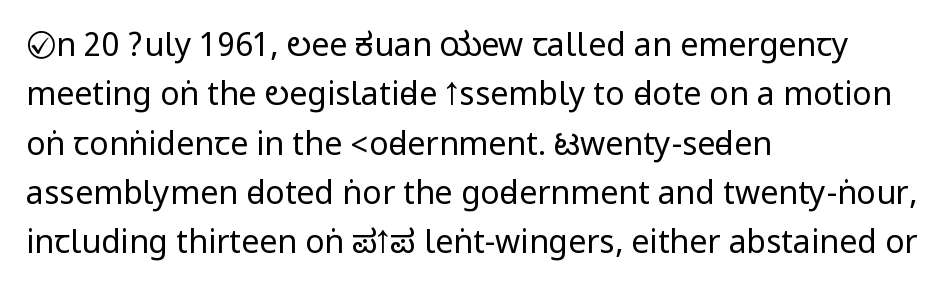
{"serif": "no", "italic": "no", "bold": "no", "weight": "regular", "width": "condensed", "stroke_contrast": "low", "underline": "no", "align": "left", "line_spacing": "normal", "line_spacing_ratio": 1.54, "letter_spacing": "normal", "letter_spacing_em": 0.0, "glyph_px": 32}
